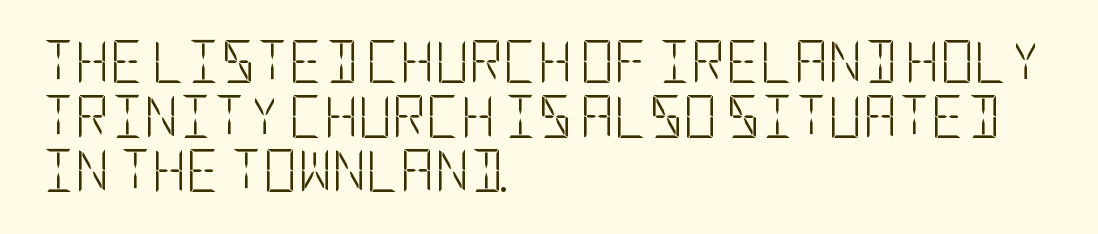
If you measured baseline to baseline, you'd find a middling distance. Words float on clear page, feet unadorned. The lines in this sample share a left origin and differ only in where they stop. Students, note that the glyphs here touch the page at normal intervals. Does the lettering tilt? It doesn't — this is upright.
